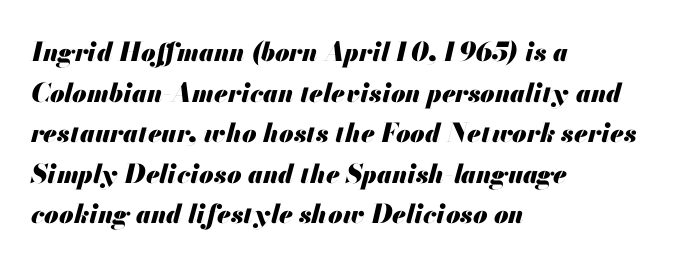
The image shows 26 px bold type, italic (leaning right); set left-aligned, normal line spacing (1.56x), normal letter spacing, not underlined.
